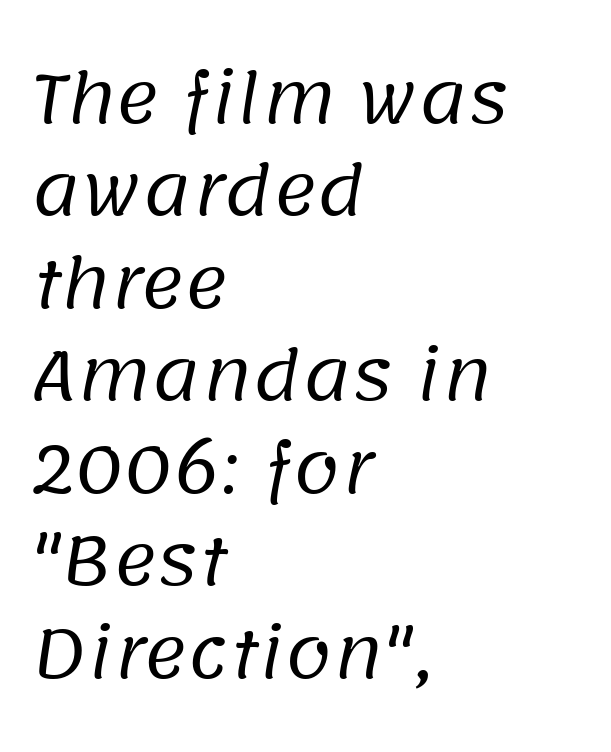
The image shows 67 px regular-weight sans-serif type; set left-aligned, normal line spacing (1.38x), normal letter spacing, not underlined; low stroke contrast and a large x-height.
